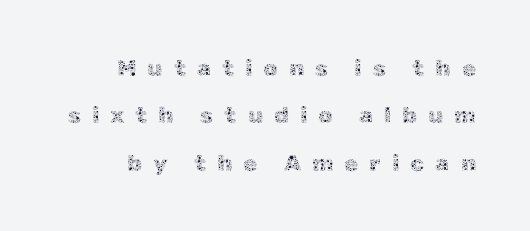
Q: Is the text bold? A: No.
Q: Is the text italic (slanted)? A: No, it is upright.
Q: Is the text underlined? A: No.
Q: Is the spacing between letters normal or unusually wide? A: Unusually wide.
Q: Is the spacing between lines tight, normal or loose? A: Loose.
